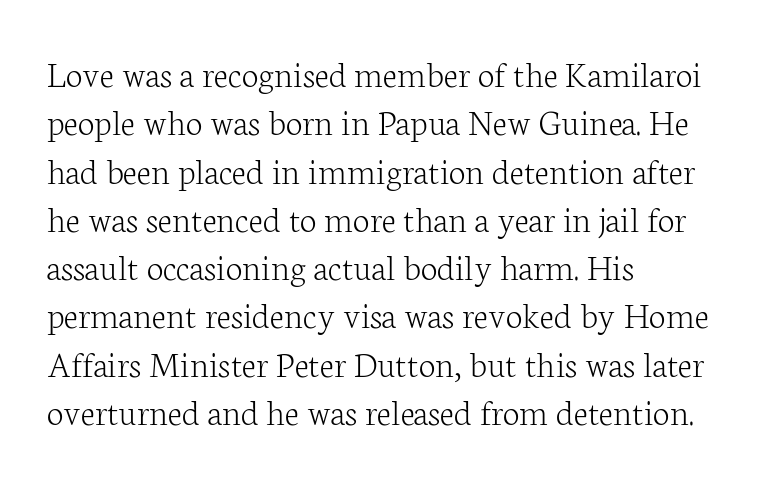
Little horizontal feet cap the strokes, marking this as serif type. The gaps between neighbouring characters are ordinary and unremarkable. Vertically, the passage feels balanced, rows spaced as you'd expect. Proportional: the letters do not fall into vertical columns. This is the regular roman posture of the typeface. Heaviness? Minimal to ordinary, like unemphasized prose.
